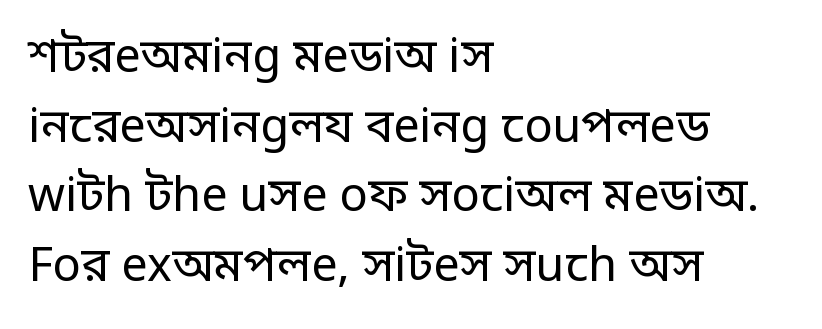
The image shows 47 px regular-weight sans-serif type, upright; set left-aligned, normal line spacing (1.48x), normal letter spacing, not underlined; low stroke contrast and a large x-height.
